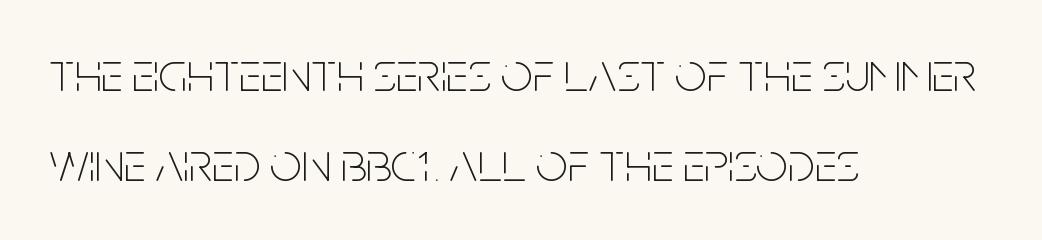
The image shows 56 px thin, condensed sans-serif type, upright; set left-aligned, normal line spacing (1.61x), normal letter spacing, not underlined; low stroke contrast and a large x-height.
